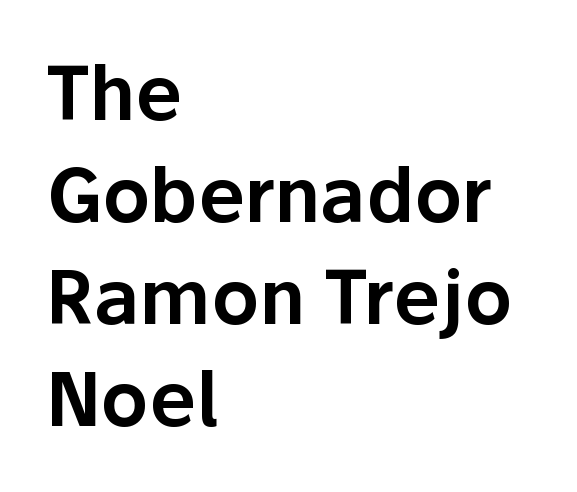
The image shows 74 px sans-serif type, upright; set left-aligned, normal line spacing (1.38x), normal letter spacing, not underlined; low stroke contrast and a medium x-height.
